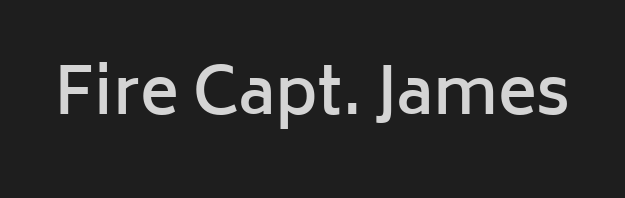
{"serif": "no", "italic": "no", "bold": "semi", "weight": "semibold", "width": "normal", "stroke_contrast": "low", "x_height": "medium", "monospaced": "no", "underline": "no", "letter_spacing": "normal", "letter_spacing_em": 0.0, "glyph_px": 65}
